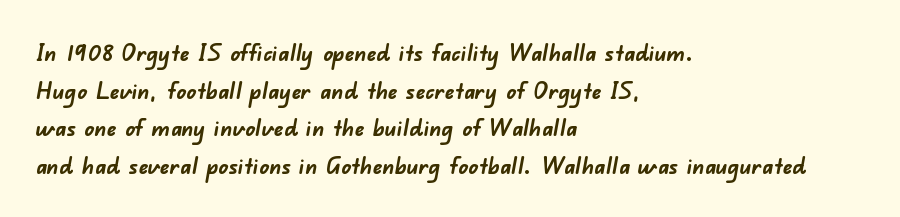
{"bold": "yes", "underline": "no", "align": "left", "line_spacing": "normal", "line_spacing_ratio": 1.57, "letter_spacing": "normal", "letter_spacing_em": 0.0, "glyph_px": 24}
